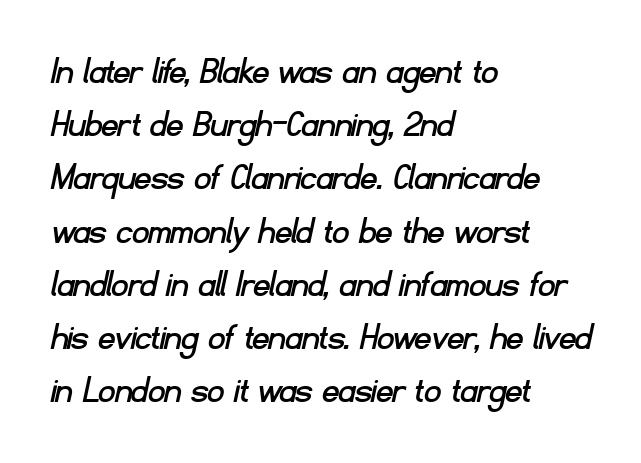
What's the leading like? Ordinary, nothing unusual. Typographically, this falls in the sans-serif category. The ragged edge is on the right, which tells us the setting is flush left. Is this a fixed-width face? No — the glyphs have proportional, varying widths.
